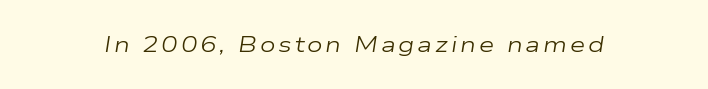
The image shows 22 px text type, italic (leaning right); set not underlined.
